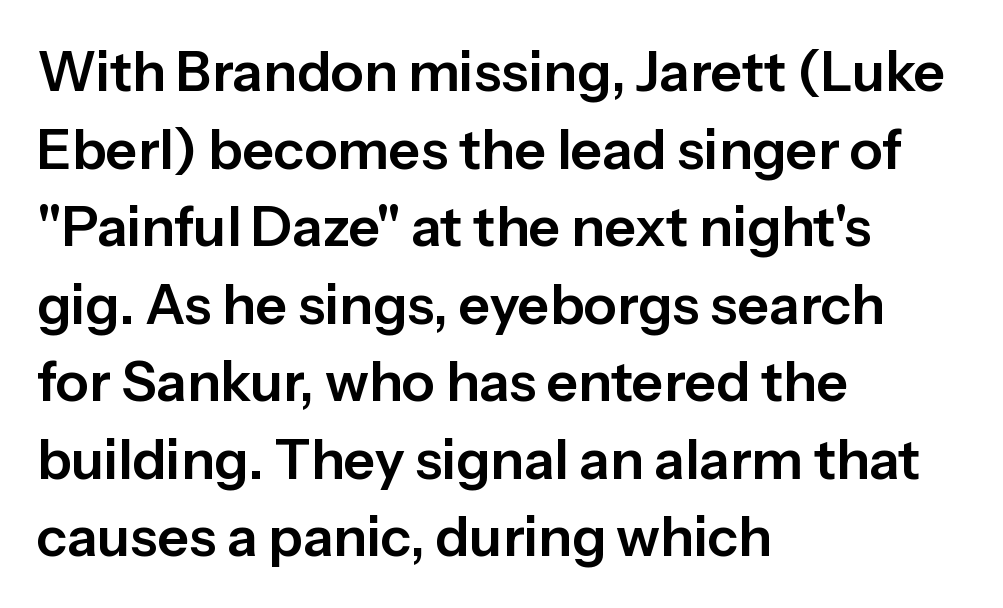
{"serif": "no", "italic": "no", "width": "normal", "stroke_contrast": "low", "x_height": "medium", "monospaced": "no", "underline": "no", "align": "left", "line_spacing": "normal", "line_spacing_ratio": 1.41, "letter_spacing": "normal", "letter_spacing_em": 0.0, "glyph_px": 55}
